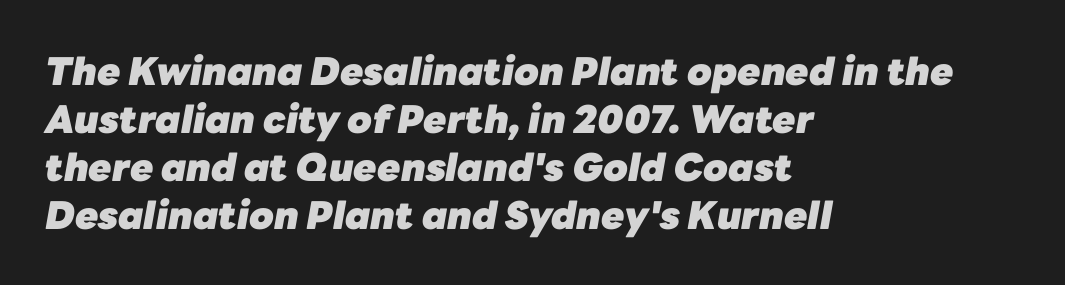
Q: Is the text bold? A: Yes.
Q: Is the text italic (slanted)? A: Yes, it leans right by about 10 degrees.
Q: Is the text underlined? A: No.
Q: How is the paragraph aligned? A: Left-aligned.
Q: Is the spacing between letters normal or unusually wide? A: Normal.
Q: Is the spacing between lines tight, normal or loose? A: Normal.
Q: Width (condensed, normal, or wide)? A: Normal.
Q: Stroke contrast? A: Low.
Q: x-height? A: Medium.
Q: Monospaced? A: No.
